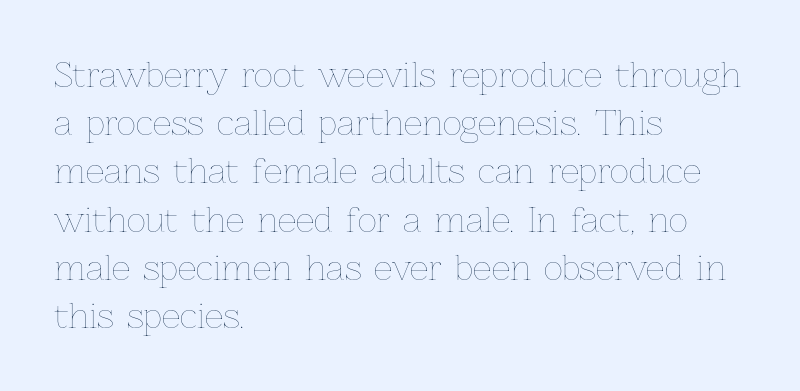
{"italic": "no", "bold": "no", "weight": "thin", "width": "normal", "stroke_contrast": "low", "x_height": "medium", "monospaced": "no", "underline": "no", "align": "left", "line_spacing": "normal", "line_spacing_ratio": 1.46, "letter_spacing": "normal", "letter_spacing_em": 0.0, "glyph_px": 33}
